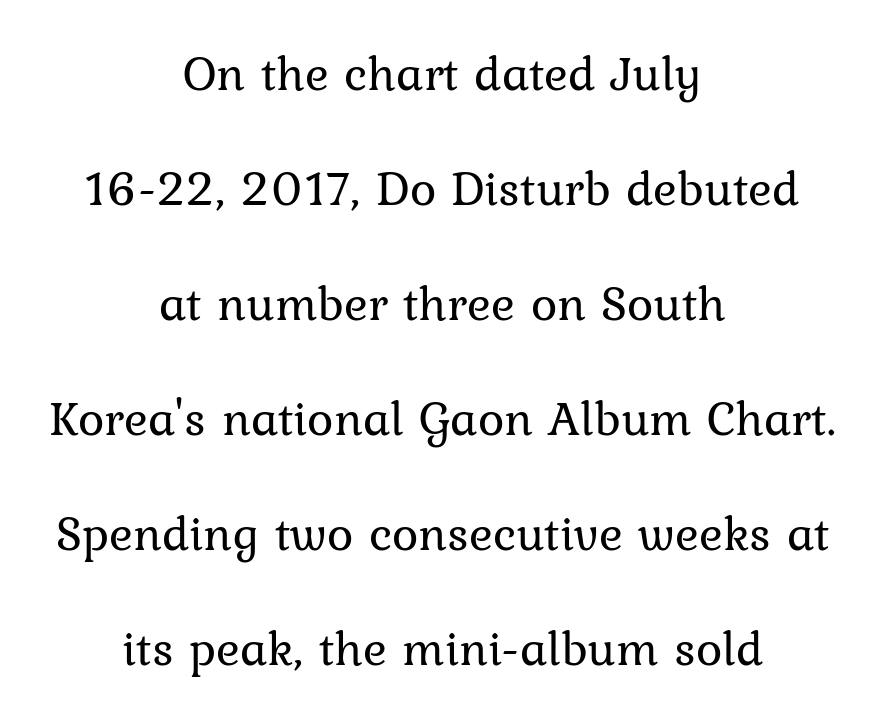
Q: Is the text bold? A: No.
Q: Is the text italic (slanted)? A: No, it is upright.
Q: Is the typeface a serif or a sans-serif typeface? A: Serif.
Q: Is the text underlined? A: No.
Q: How is the paragraph aligned? A: Centered.
Q: Is the spacing between letters normal or unusually wide? A: Normal.
Q: Is the spacing between lines tight, normal or loose? A: Loose.
Q: Width (condensed, normal, or wide)? A: Normal.
Q: Stroke contrast? A: Low.
Q: x-height? A: Medium.
Q: Monospaced? A: No.
